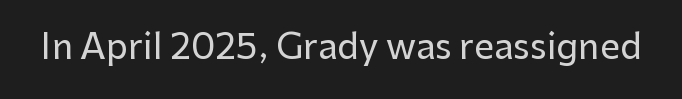
The words here are not underlined. Posture: upright roman. Each letter's strokes conclude bluntly, with no projecting serifs. Spacing between characters is what you'd get straight out of the box.
